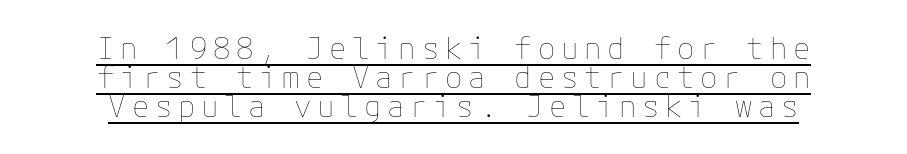
Q: Is the text bold? A: No.
Q: Is the text italic (slanted)? A: No, it is upright.
Q: Is the text underlined? A: Yes.
Q: How is the paragraph aligned? A: Centered.
Q: Is the spacing between letters normal or unusually wide? A: Unusually wide.
Q: Is the spacing between lines tight, normal or loose? A: Tight.
Q: Width (condensed, normal, or wide)? A: Normal.
Q: Stroke contrast? A: Low.
Q: x-height? A: Medium.
